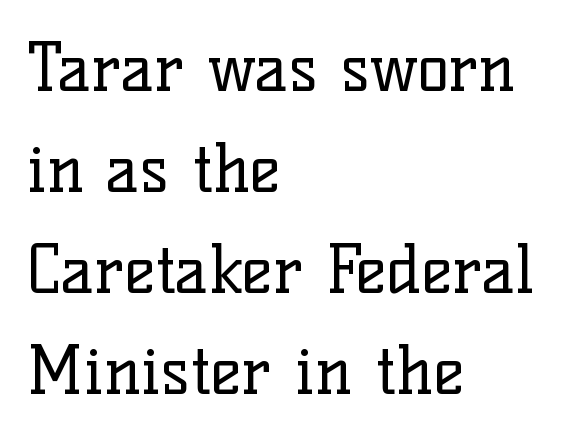
The image shows 66 px regular-weight serif type, upright; set left-aligned, normal line spacing (1.53x), normal letter spacing, not underlined; low stroke contrast and a medium x-height.
